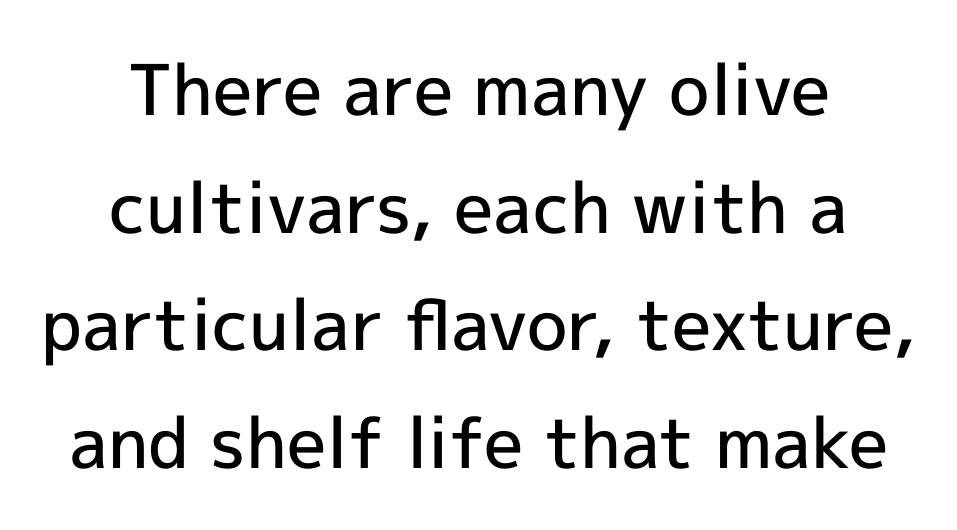
Nope, no serifs anywhere on these letters. Notice how the stems are strictly vertical — no italics here. A typesetter would call this leading conventional body-copy spacing. Underlining? Definitely not there. These lines keep a tight, regular rhythm from letter to letter. Spacing verdict: proportional, widths tailored to each character.
